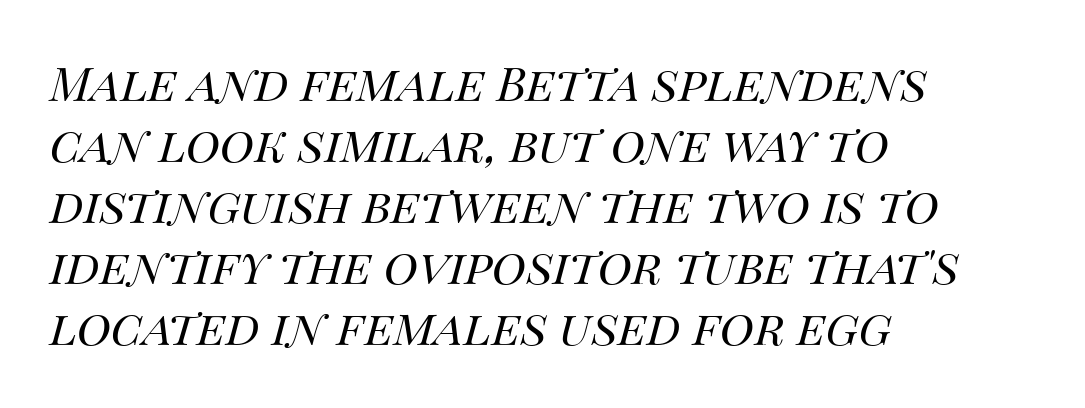
{"italic": "yes", "lean": "right", "slant_degrees": 14, "bold": "no", "weight": "regular", "width": "normal", "stroke_contrast": "medium", "x_height": "large", "monospaced": "no", "underline": "no", "align": "left", "line_spacing": "normal", "line_spacing_ratio": 1.3, "letter_spacing": "normal", "letter_spacing_em": 0.0, "glyph_px": 47}
